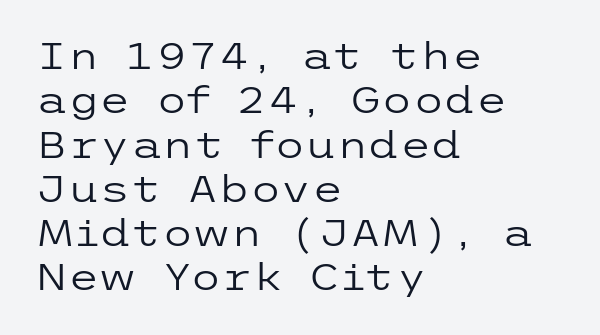
You can tell it's not italic because the verticals are truly vertical. Each stroke keeps to a modest, everyday thickness or less. Teacher's note: observe the even left margin — that is flush-left alignment. The font family rendered here belongs to the sans-serif group. These lines keep a tight, regular rhythm from letter to letter.
